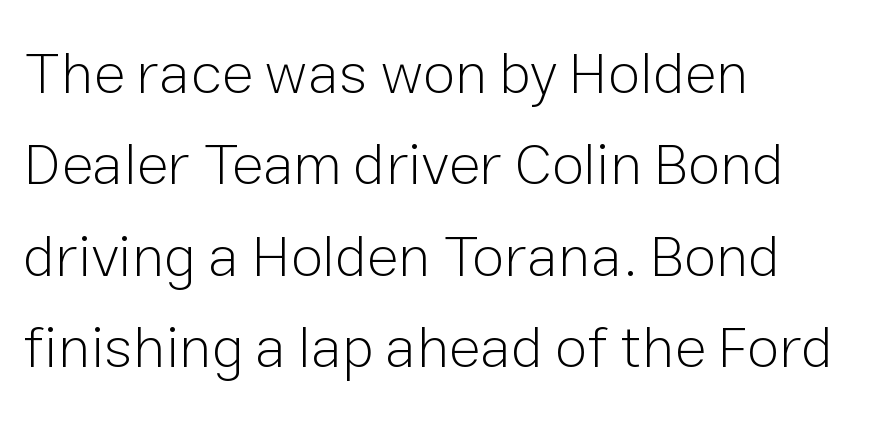
Q: Is the text bold? A: No.
Q: Is the text italic (slanted)? A: No, it is upright.
Q: Is the typeface a serif or a sans-serif typeface? A: Sans-serif.
Q: Is the text underlined? A: No.
Q: How is the paragraph aligned? A: Left-aligned.
Q: Is the spacing between letters normal or unusually wide? A: Normal.
Q: Is the spacing between lines tight, normal or loose? A: Normal.
Q: Width (condensed, normal, or wide)? A: Normal.
Q: Stroke contrast? A: Low.
Q: x-height? A: Medium.
Q: Monospaced? A: No.
